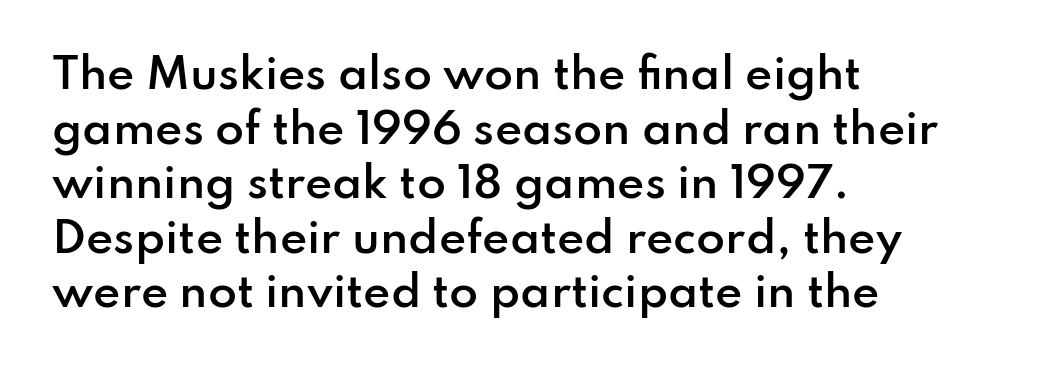
Unmarked baselines from the first word to the last. Typesetter's note: demi weight, one step under bold. A normal amount of white space separates one row of letters from the next. Quick note: not italic, upright. Is this a fixed-width face? No — the glyphs have proportional, varying widths. The typeface chosen for these lines omits serifs.
